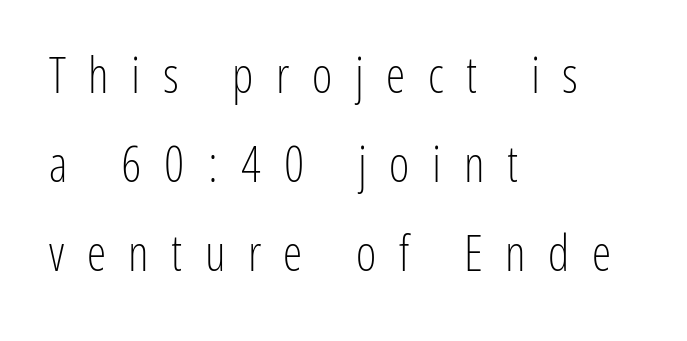
The image shows 49 px light, condensed sans-serif type, upright; set left-aligned, line spacing 1.82x, unusually wide letter spacing (+0.46 em), not underlined; low stroke contrast and a medium x-height.
